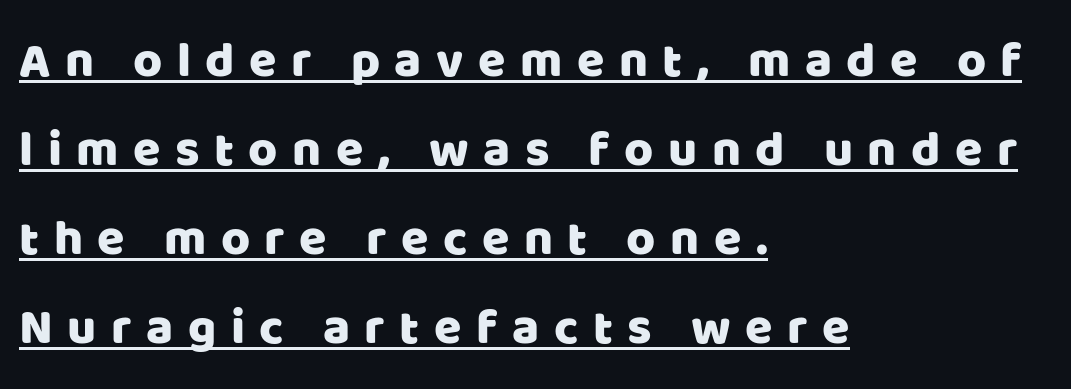
{"serif": "no", "italic": "no", "width": "normal", "stroke_contrast": "low", "x_height": "large", "monospaced": "no", "underline": "yes", "align": "left", "line_spacing_ratio": 1.78, "letter_spacing": "wide", "letter_spacing_em": 0.29, "glyph_px": 50}
